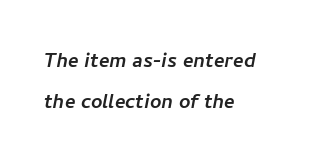
Q: Is the text underlined? A: No.
Q: How is the paragraph aligned? A: Left-aligned.
Q: Is the spacing between letters normal or unusually wide? A: Normal.
Q: Is the spacing between lines tight, normal or loose? A: Normal.
